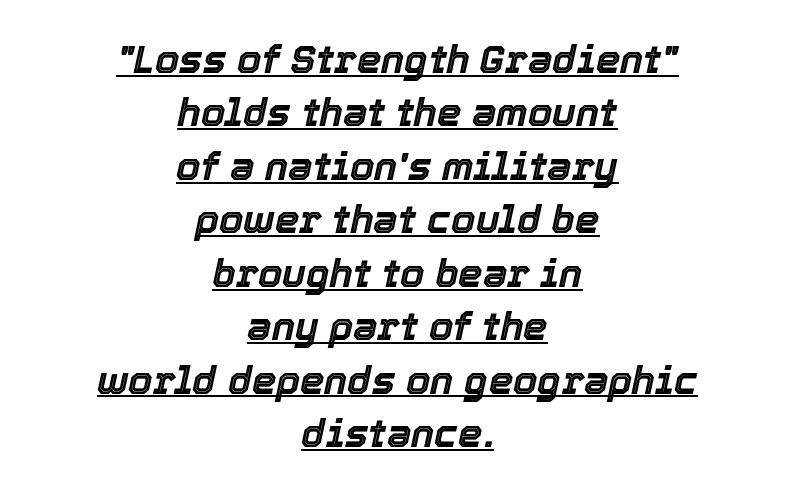
{"italic": "yes", "lean": "right", "slant_degrees": 12, "width": "normal", "x_height": "medium", "monospaced": "no", "underline": "yes", "align": "center", "line_spacing": "normal", "line_spacing_ratio": 1.37, "letter_spacing": "normal", "letter_spacing_em": 0.0, "glyph_px": 39}
